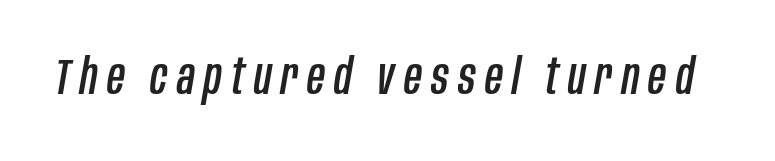
The image shows 49 px condensed type, italic (leaning right); set not underlined; low stroke contrast and a large x-height.
